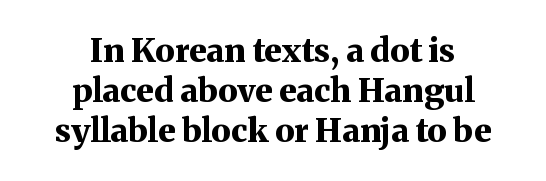
This rendering uses center alignment, leaving both contours irregular but symmetric. Here the designer chose a conventional face with non-uniform glyph widths. Descender tails drop into unmarked territory. A dark, heavy texture on the line: the type is bold.
